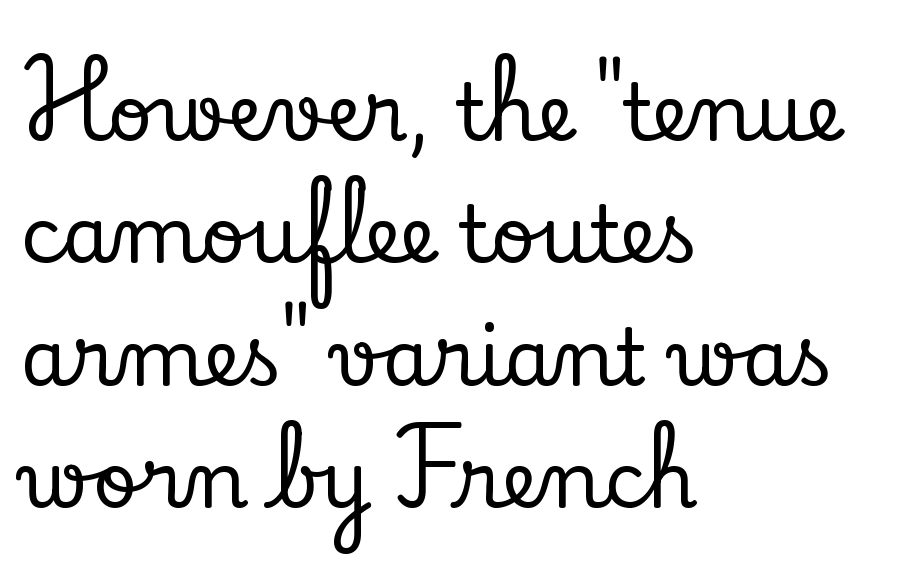
{"serif": "yes", "italic": "no", "width": "normal", "stroke_contrast": "low", "x_height": "small", "monospaced": "no", "underline": "no", "align": "left", "line_spacing": "normal", "line_spacing_ratio": 1.57, "letter_spacing": "normal", "letter_spacing_em": 0.0, "glyph_px": 78}
